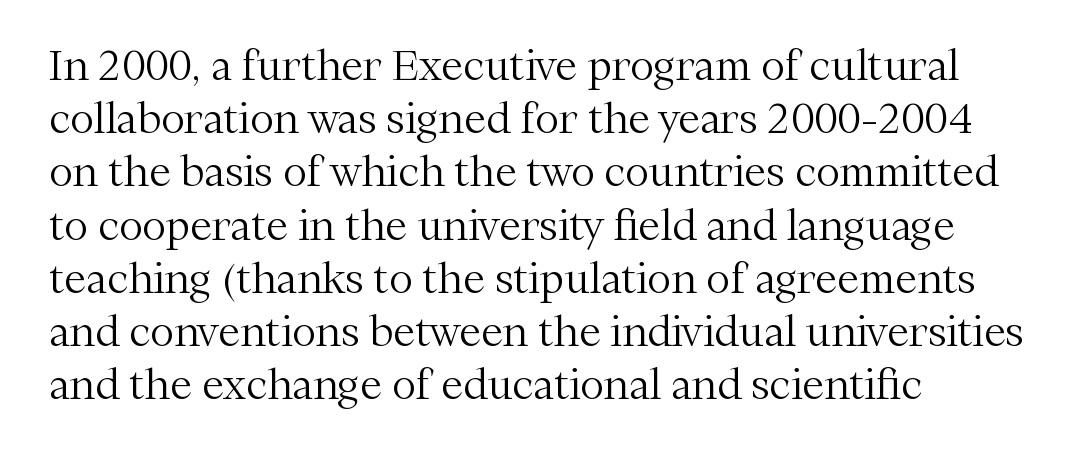
{"serif": "yes", "italic": "no", "bold": "no", "weight": "light", "width": "normal", "stroke_contrast": "medium", "x_height": "medium", "monospaced": "no", "underline": "no", "align": "left", "line_spacing": "normal", "line_spacing_ratio": 1.33, "letter_spacing": "normal", "letter_spacing_em": 0.0, "glyph_px": 40}
